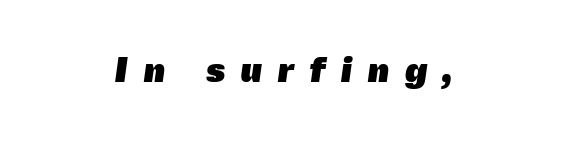
This rendering uses center alignment, leaving both contours irregular but symmetric. The passage shown is typed in a proportional face where columns would drift. Short note: letters widely spaced. Strokes here are thick enough to call this a true bold. No feet cap the strokes, marking this as sans-serif type. The baseline area is clear.
